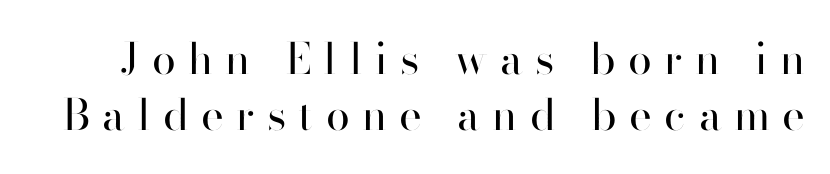
{"serif": "no", "italic": "no", "bold": "no", "weight": "regular", "width": "normal", "stroke_contrast": "high", "x_height": "small", "monospaced": "no", "underline": "no", "line_spacing": "normal", "line_spacing_ratio": 1.31, "letter_spacing": "wide", "letter_spacing_em": 0.29, "glyph_px": 43}
